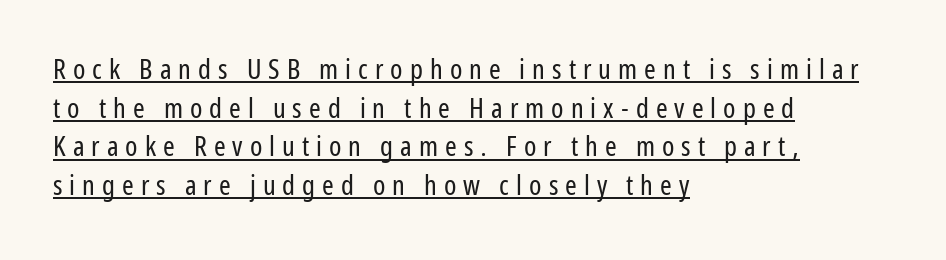
{"serif": "no", "italic": "no", "bold": "no", "weight": "regular", "width": "condensed", "stroke_contrast": "low", "x_height": "medium", "monospaced": "no", "underline": "yes", "align": "left", "line_spacing": "normal", "line_spacing_ratio": 1.38, "letter_spacing": "wide", "letter_spacing_em": 0.25, "glyph_px": 28}
